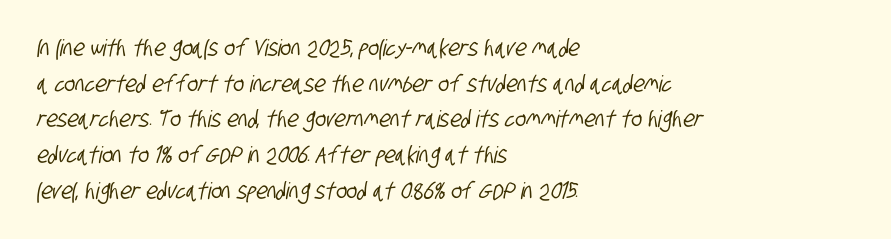
{"underline": "no", "align": "left", "line_spacing": "normal", "line_spacing_ratio": 1.55, "letter_spacing": "normal", "letter_spacing_em": 0.0, "glyph_px": 23}
